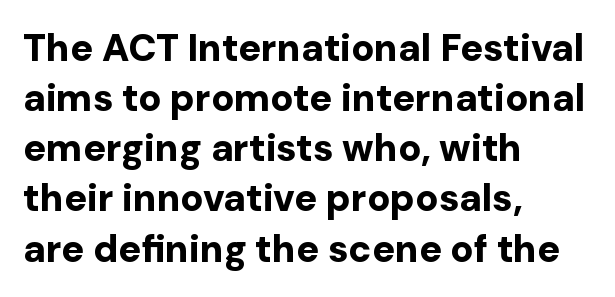
The typesetter chose a ragged-right arrangement here. Notice how descenders clear the ascenders below comfortably — that's standard leading. Rule under the text: the space is simply empty. Heavy-handed strokes throughout: this text is bold. The face used here is rendered with its standard letterfit.
